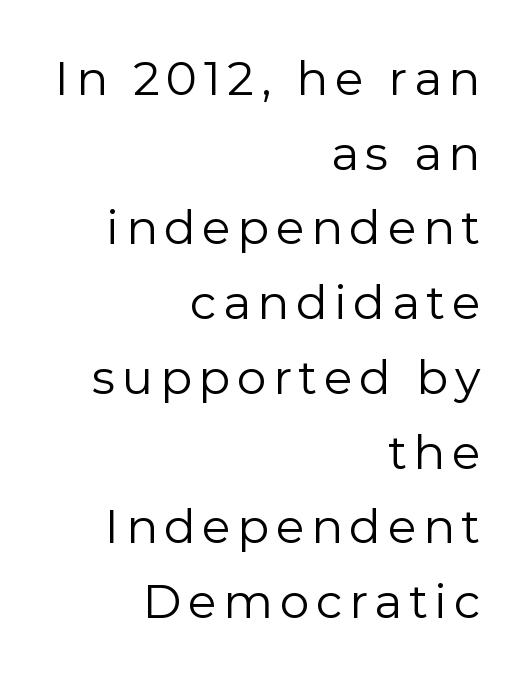
The image shows 47 px regular-weight sans-serif type, upright; set right-aligned, normal line spacing (1.59x), not underlined; low stroke contrast and a medium x-height.
